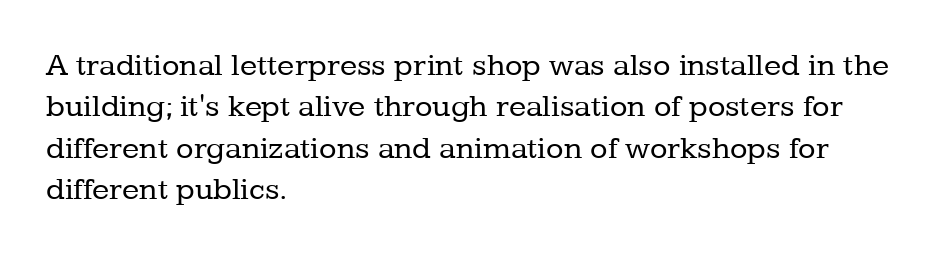
Q: Is the text bold? A: No.
Q: Is the text italic (slanted)? A: No, it is upright.
Q: Is the typeface a serif or a sans-serif typeface? A: Serif.
Q: Is the text underlined? A: No.
Q: How is the paragraph aligned? A: Left-aligned.
Q: Is the spacing between letters normal or unusually wide? A: Normal.
Q: Is the spacing between lines tight, normal or loose? A: Normal.
Q: Width (condensed, normal, or wide)? A: Normal.
Q: Stroke contrast? A: Low.
Q: x-height? A: Medium.
Q: Monospaced? A: No.
